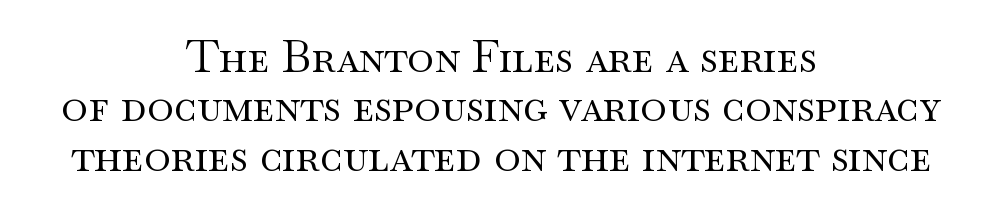
The image shows 45 px regular-weight, wide serif type, upright; set centered, tight line spacing (1.1x), normal letter spacing, not underlined; medium stroke contrast and a small x-height.
